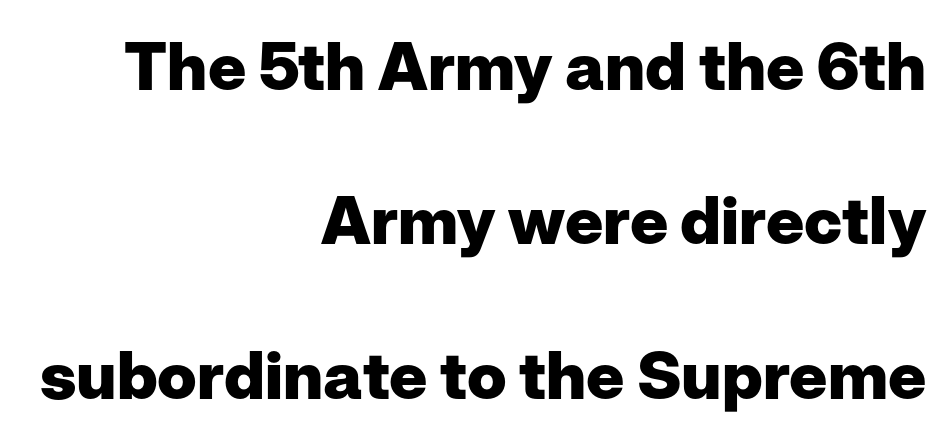
{"serif": "no", "italic": "no", "bold": "yes", "weight": "heavy", "width": "normal", "stroke_contrast": "low", "x_height": "medium", "monospaced": "no", "underline": "no", "align": "right", "line_spacing": "loose", "line_spacing_ratio": 2.34, "letter_spacing": "normal", "letter_spacing_em": 0.0, "glyph_px": 66}
